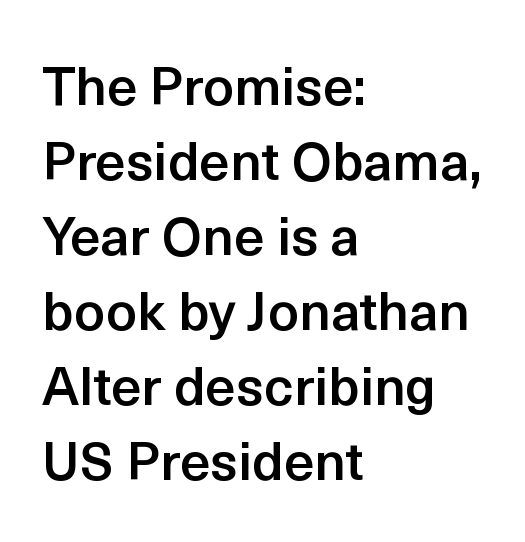
{"serif": "no", "italic": "no", "bold": "semi", "weight": "semibold", "width": "normal", "x_height": "medium", "monospaced": "no", "underline": "no", "align": "left", "line_spacing": "normal", "line_spacing_ratio": 1.39, "letter_spacing": "normal", "letter_spacing_em": 0.0, "glyph_px": 54}
